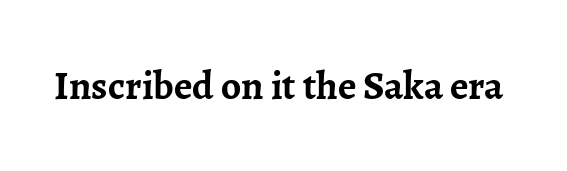
Varying glyph widths throughout — classic text-font behaviour. This rendering employs a face with finishing strokes, i.e., a serif. This sample uses an upright cut, with every glyph sitting square on the baseline. Set as a true bold cut, around the 700 mark.
